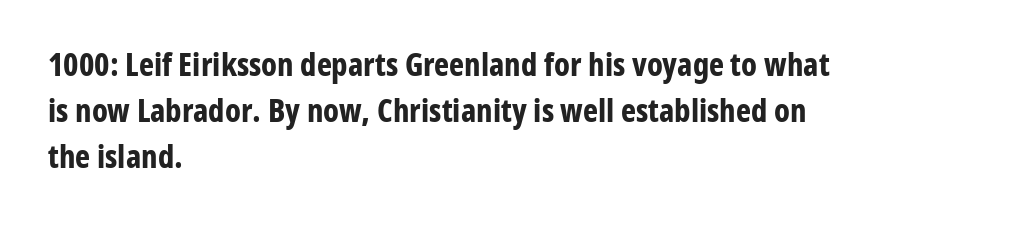
Q: Is the text bold? A: Yes.
Q: Is the text italic (slanted)? A: No, it is upright.
Q: Is the typeface a serif or a sans-serif typeface? A: Sans-serif.
Q: Is the text underlined? A: No.
Q: How is the paragraph aligned? A: Left-aligned.
Q: Is the spacing between letters normal or unusually wide? A: Normal.
Q: Is the spacing between lines tight, normal or loose? A: Normal.
Q: Width (condensed, normal, or wide)? A: Condensed.
Q: Stroke contrast? A: Low.
Q: x-height? A: Medium.
Q: Monospaced? A: No.
